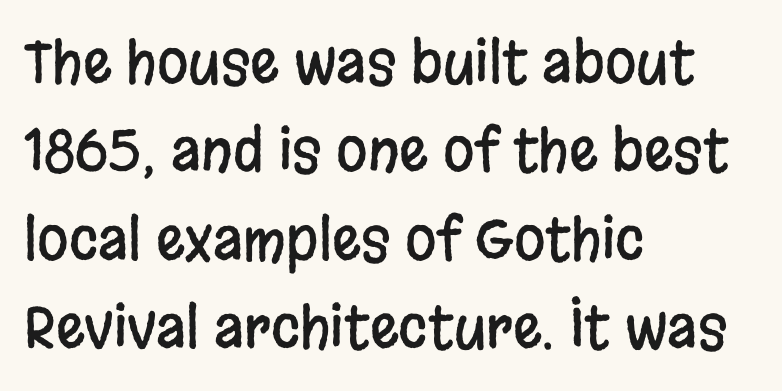
When letters stand straight like this, we call the style roman or upright. This sample has the flowing, uneven cadence of proportional lettering. These lines keep a tight, regular rhythm from letter to letter. If you measured baseline to baseline, you'd find a middling distance. Descenders hang freely into open space.
